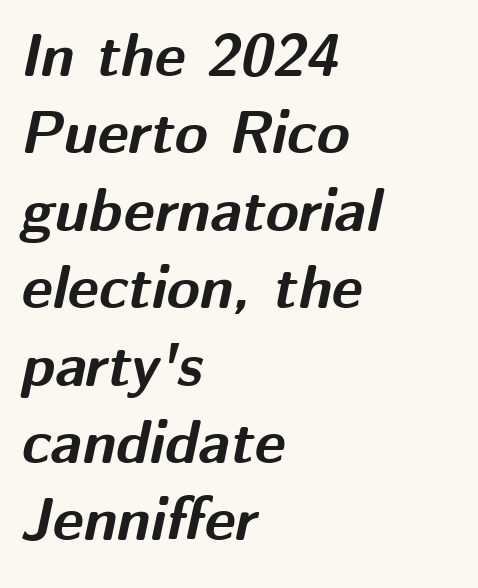
Q: Is the text bold? A: Yes.
Q: Is the text italic (slanted)? A: Yes, it leans right by about 12 degrees.
Q: Is the text underlined? A: No.
Q: How is the paragraph aligned? A: Left-aligned.
Q: Is the spacing between letters normal or unusually wide? A: Normal.
Q: Is the spacing between lines tight, normal or loose? A: Normal.
Q: Width (condensed, normal, or wide)? A: Normal.
Q: Stroke contrast? A: Medium.
Q: x-height? A: Medium.
Q: Monospaced? A: No.
